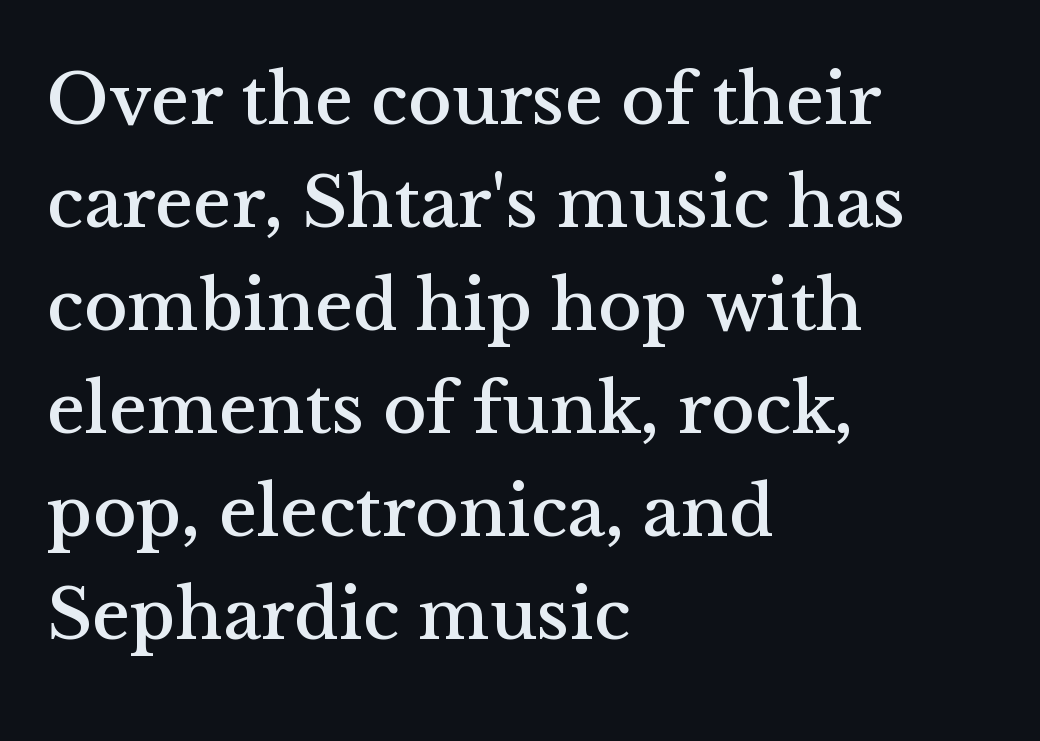
Q: Is the text italic (slanted)? A: No, it is upright.
Q: Is the typeface a serif or a sans-serif typeface? A: Serif.
Q: Is the text underlined? A: No.
Q: How is the paragraph aligned? A: Left-aligned.
Q: Is the spacing between letters normal or unusually wide? A: Normal.
Q: Is the spacing between lines tight, normal or loose? A: Normal.
Q: Width (condensed, normal, or wide)? A: Normal.
Q: Stroke contrast? A: Medium.
Q: x-height? A: Medium.
Q: Monospaced? A: No.
